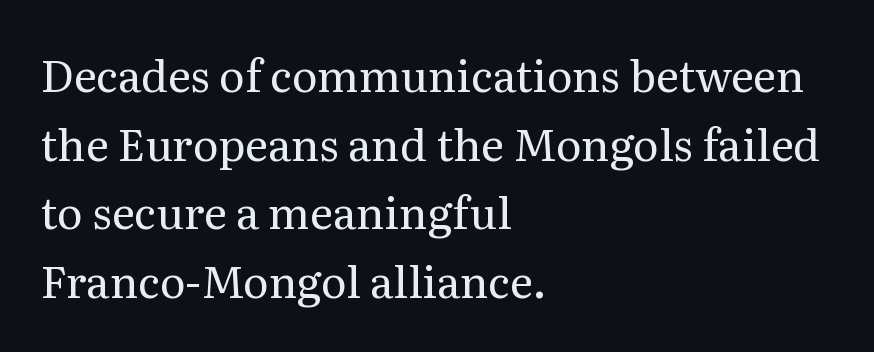
The image shows 44 px regular-weight serif type, upright; set left-aligned, normal line spacing (1.56x), normal letter spacing, not underlined; medium stroke contrast and a medium x-height.
